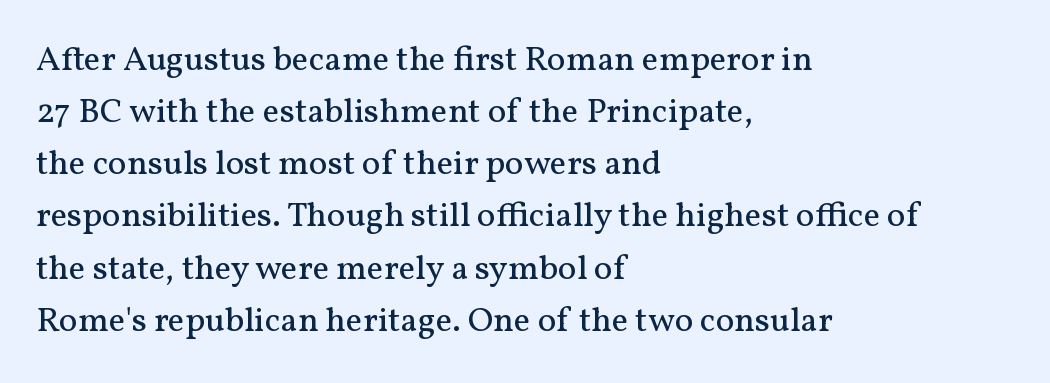
Q: Is the text bold? A: No.
Q: Is the text italic (slanted)? A: No, it is upright.
Q: Is the typeface a serif or a sans-serif typeface? A: Serif.
Q: Is the text underlined? A: No.
Q: How is the paragraph aligned? A: Left-aligned.
Q: Is the spacing between letters normal or unusually wide? A: Normal.
Q: Is the spacing between lines tight, normal or loose? A: Normal.
Q: Width (condensed, normal, or wide)? A: Normal.
Q: Stroke contrast? A: Medium.
Q: x-height? A: Medium.
Q: Monospaced? A: No.
